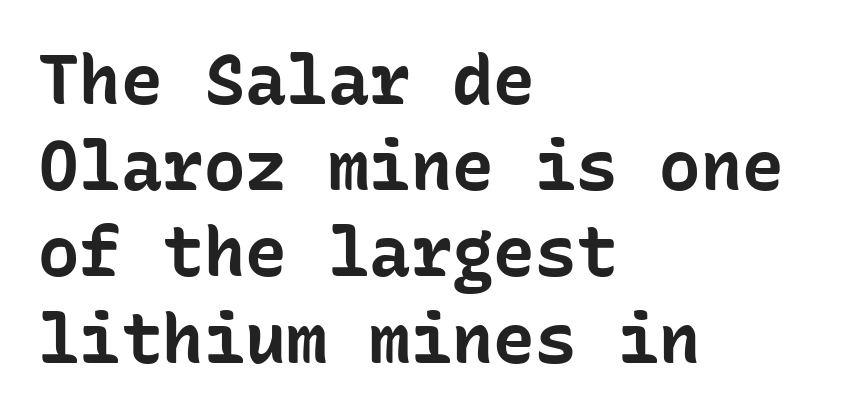
{"serif": "no", "italic": "no", "bold": "yes", "weight": "bold", "width": "normal", "stroke_contrast": "low", "x_height": "medium", "monospaced": "yes", "underline": "no", "align": "left", "line_spacing": "normal", "line_spacing_ratio": 1.25, "letter_spacing": "normal", "letter_spacing_em": 0.0, "glyph_px": 69}
